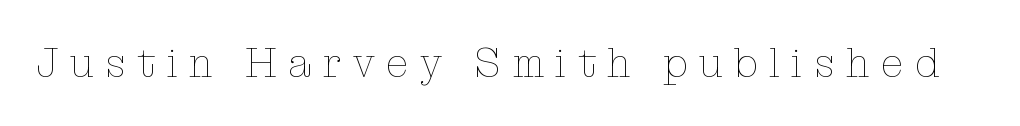
Q: Is the text bold? A: No.
Q: Is the text italic (slanted)? A: No, it is upright.
Q: Is the text underlined? A: No.
Q: Is the spacing between letters normal or unusually wide? A: Unusually wide.
Q: Width (condensed, normal, or wide)? A: Normal.
Q: Stroke contrast? A: Low.
Q: x-height? A: Medium.
Q: Monospaced? A: No.
